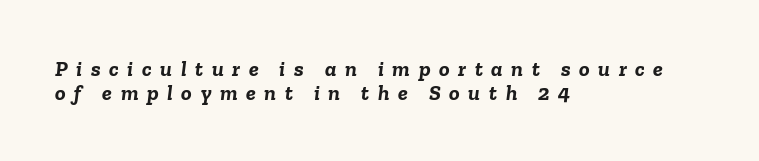
All the whitespace from short lines collects on the right. The lines are packed closely together with very little leading. What stands out about the letter spacing? Its width — letters are far apart. The font's italic variant was chosen for this text.
